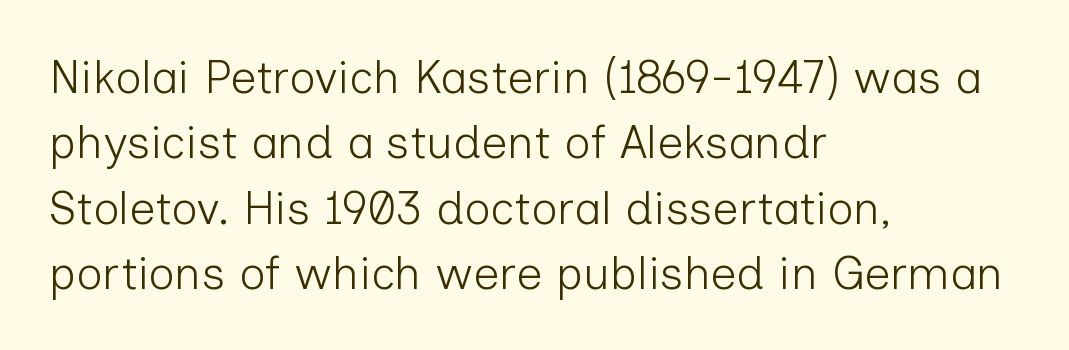
The image shows 46 px light sans-serif type, upright; set left-aligned, normal line spacing (1.42x), normal letter spacing, not underlined; low stroke contrast and a medium x-height.
